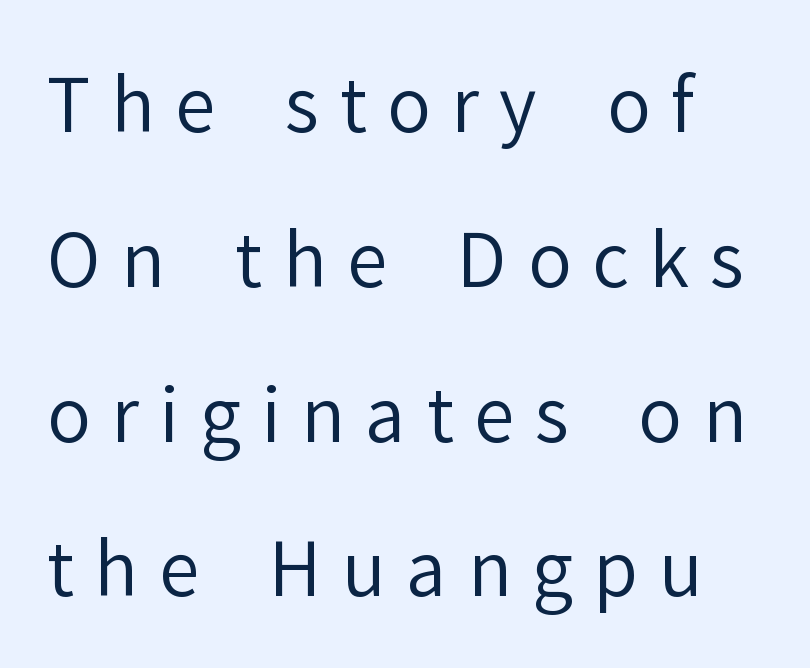
Is this a fixed-width face? No — the glyphs have proportional, varying widths. This rendering features lettering with no underline. This is roman type, the default non-slanted kind. Grotesque or geometric, the face here clearly has no serifs.
